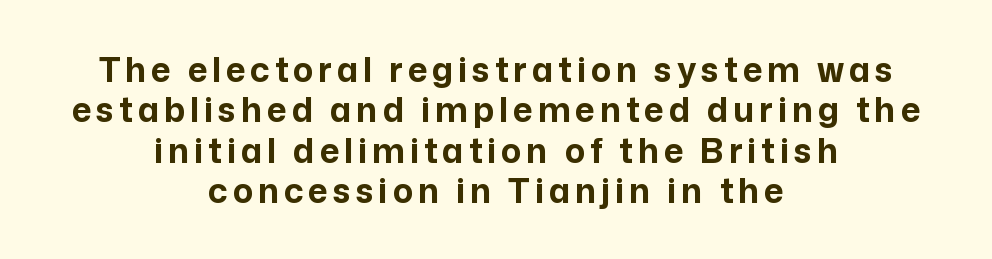
Q: Is the text bold? A: Yes.
Q: Is the text italic (slanted)? A: No, it is upright.
Q: Is the typeface a serif or a sans-serif typeface? A: Sans-serif.
Q: Is the text underlined? A: No.
Q: How is the paragraph aligned? A: Centered.
Q: Width (condensed, normal, or wide)? A: Normal.
Q: Stroke contrast? A: Low.
Q: x-height? A: Medium.
Q: Monospaced? A: No.
